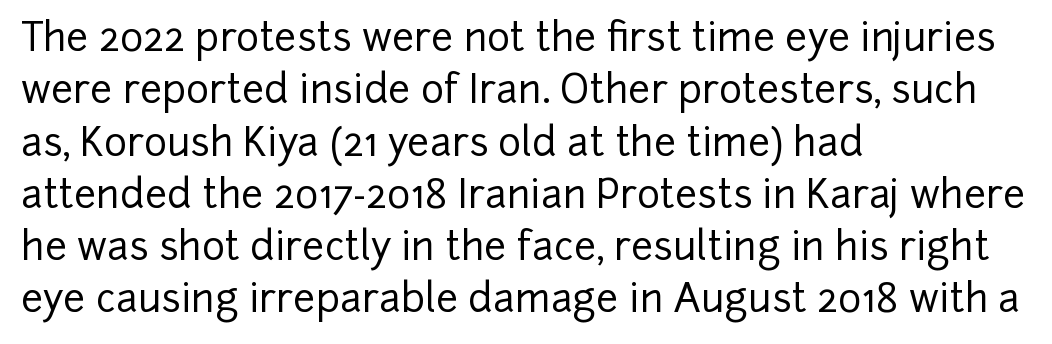
The letters stand upright; this is a roman face. Look at the tracking — it's just the regular setting, nothing added. Unmarked baselines from the first word to the last. The paragraph shown leans on its left margin.
